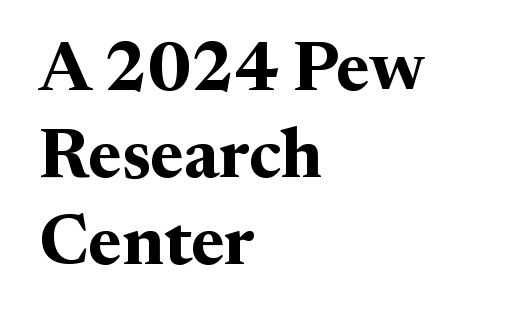
Compared with typical body copy, the letter spacing here is the same. Nobody drew a line under any word here. A dark, heavy texture on the line: the type is bold. You could not count columns in this text — the font is proportionally spaced.
